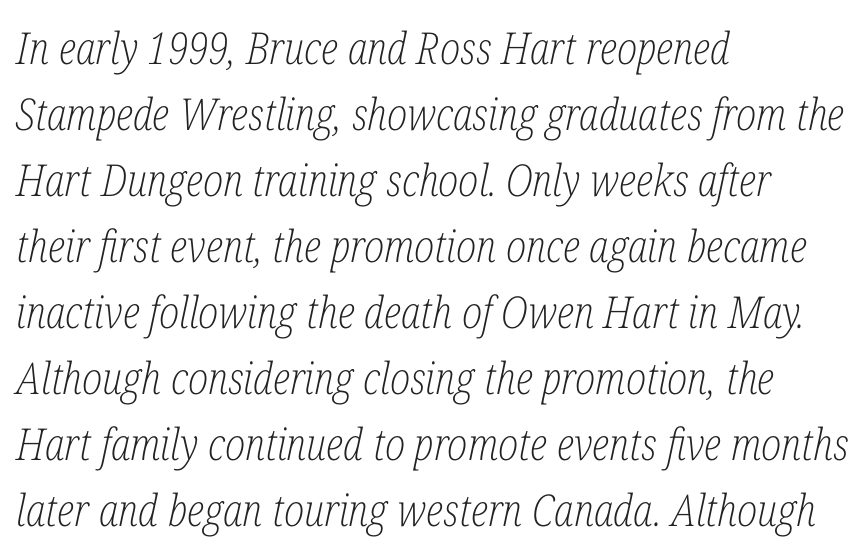
Summary of vertical rhythm: regular, with standard interline spacing. The passage shown leans; its letterforms are oblique. Underline: absent. Alignment: flush left. This rendering employs a face with finishing strokes, i.e., a serif.
